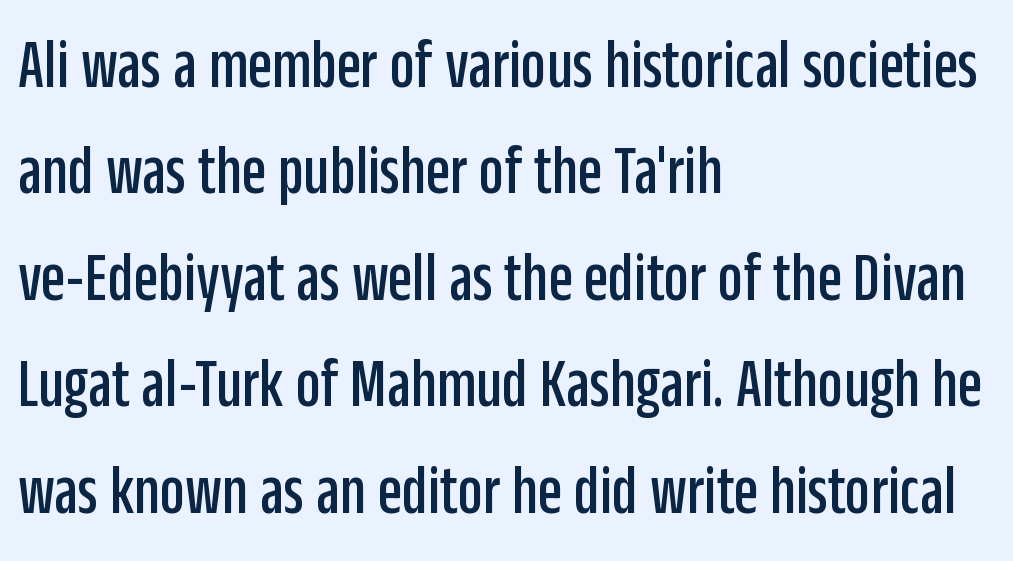
The type family on display is of the sans-serif kind. Glyph-to-glyph distance matches everyday printed text. Here the designer chose a conventional face with non-uniform glyph widths. Vertical strokes here are truly vertical.
